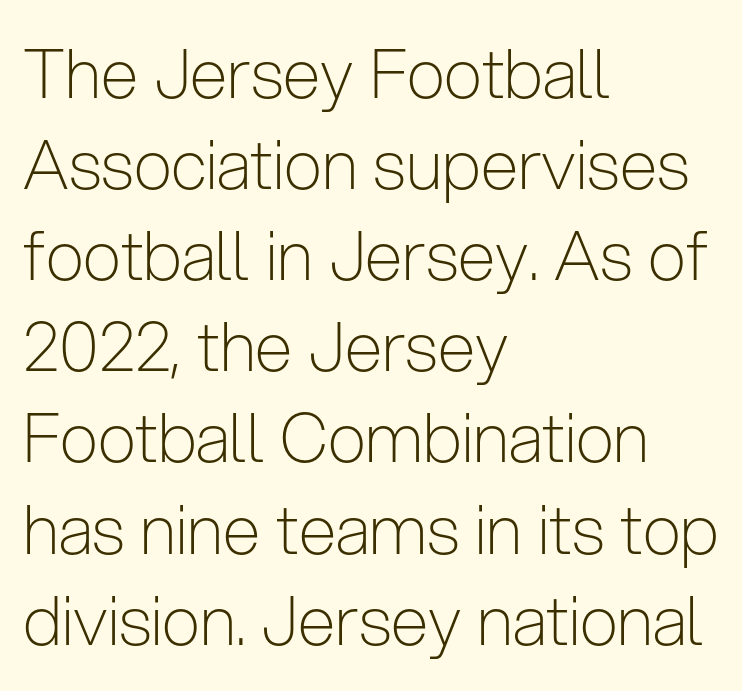
Q: Is the text bold? A: No.
Q: Is the text italic (slanted)? A: No, it is upright.
Q: Is the typeface a serif or a sans-serif typeface? A: Sans-serif.
Q: Is the text underlined? A: No.
Q: How is the paragraph aligned? A: Left-aligned.
Q: Is the spacing between letters normal or unusually wide? A: Normal.
Q: Is the spacing between lines tight, normal or loose? A: Normal.
Q: Width (condensed, normal, or wide)? A: Condensed.
Q: Stroke contrast? A: Low.
Q: x-height? A: Medium.
Q: Monospaced? A: No.
